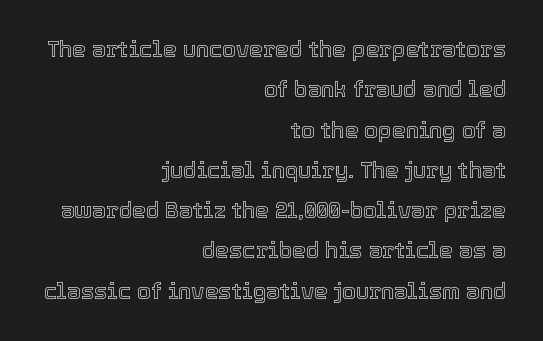
The image shows 22 px text type, upright; set right-aligned, line spacing 1.83x, normal letter spacing, not underlined.
